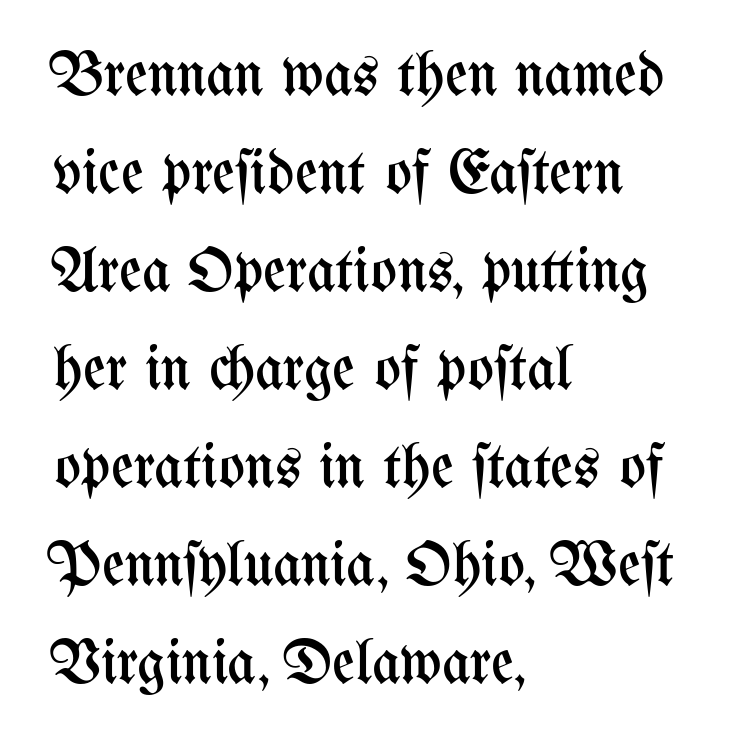
The image shows 62 px regular-weight, condensed type, upright; set left-aligned, normal line spacing (1.58x), normal letter spacing, not underlined; medium stroke contrast and a medium x-height.
